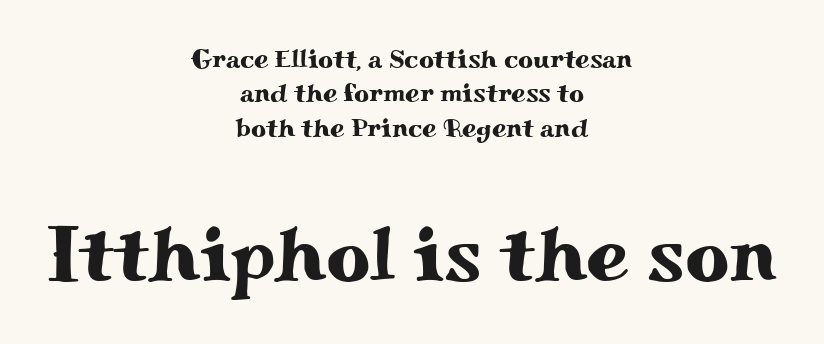
The image shows 77 px wide serif type, upright; set centered, normal line spacing (1.32x), normal letter spacing, not underlined; the second (bottom) block is 2.96x larger; medium stroke contrast and a small x-height.
